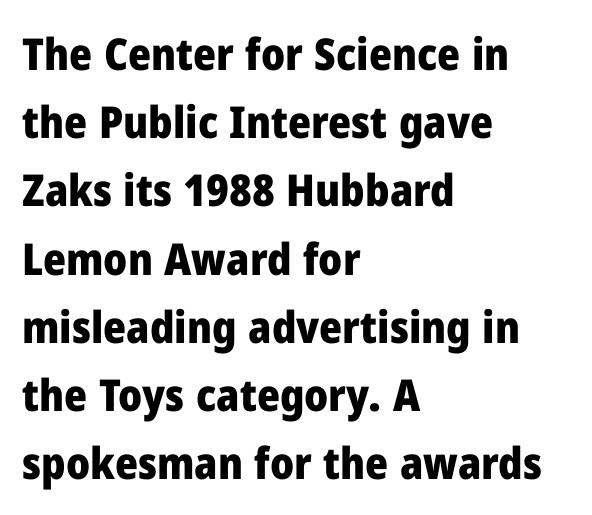
Q: Is the text bold? A: Yes.
Q: Is the text italic (slanted)? A: No, it is upright.
Q: Is the typeface a serif or a sans-serif typeface? A: Sans-serif.
Q: Is the text underlined? A: No.
Q: How is the paragraph aligned? A: Left-aligned.
Q: Is the spacing between letters normal or unusually wide? A: Normal.
Q: Is the spacing between lines tight, normal or loose? A: Normal.
Q: Width (condensed, normal, or wide)? A: Normal.
Q: Stroke contrast? A: Low.
Q: x-height? A: Medium.
Q: Monospaced? A: No.
